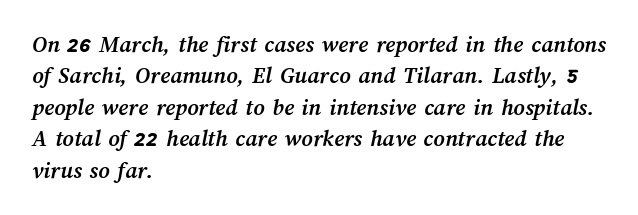
The image shows 24 px bold type; set left-aligned, normal line spacing (1.31x), normal letter spacing, not underlined.
